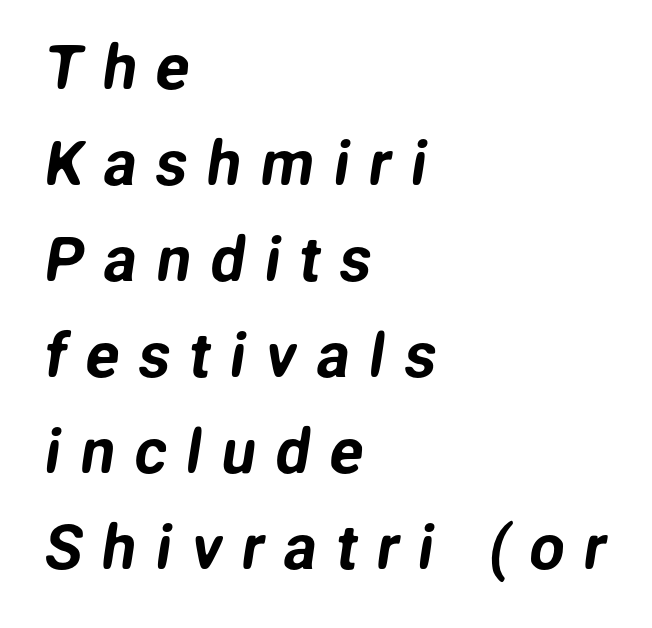
{"serif": "no", "width": "normal", "stroke_contrast": "low", "x_height": "medium", "monospaced": "no", "underline": "no", "align": "left", "line_spacing": "normal", "line_spacing_ratio": 1.55, "letter_spacing": "wide", "letter_spacing_em": 0.31, "glyph_px": 62}
